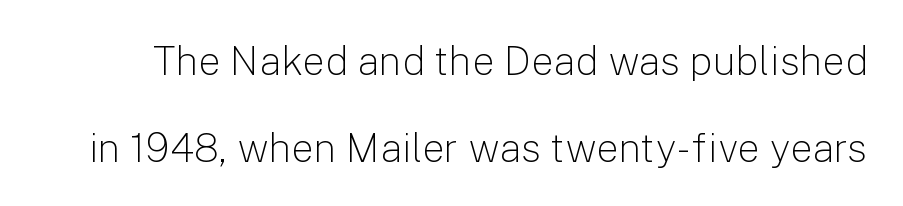
The image shows 40 px light sans-serif type, upright; set loose line spacing (2.17x), normal letter spacing, not underlined; low stroke contrast and a medium x-height.
